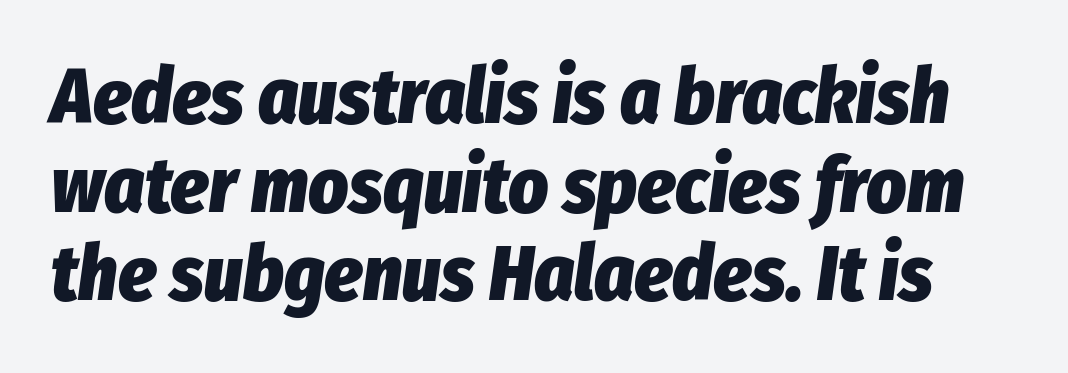
{"italic": "yes", "lean": "right", "slant_degrees": 8, "bold": "yes", "weight": "heavy", "width": "condensed", "stroke_contrast": "low", "x_height": "medium", "monospaced": "no", "underline": "no", "line_spacing": "tight", "line_spacing_ratio": 1.15, "letter_spacing": "normal", "letter_spacing_em": 0.0, "glyph_px": 77}
